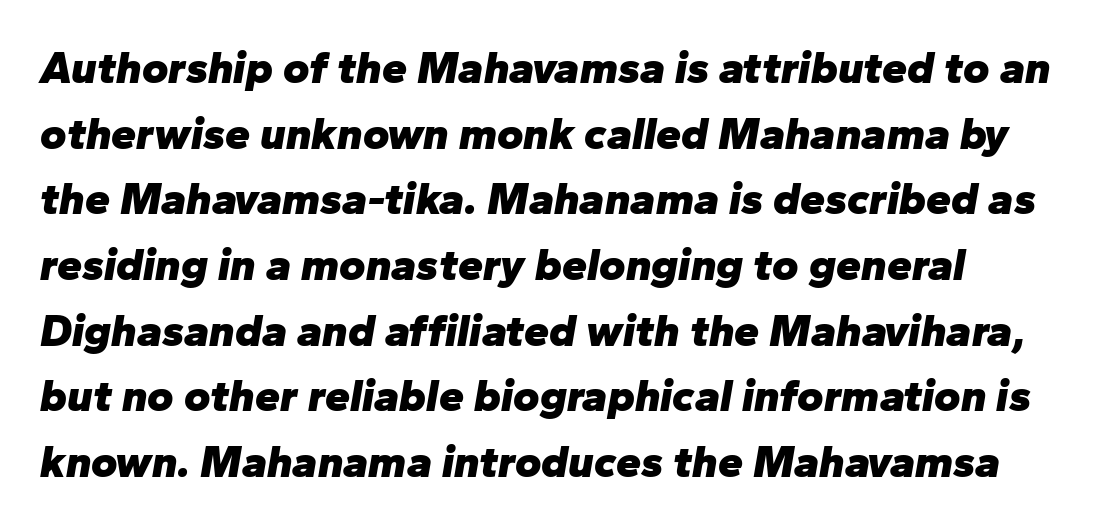
The image shows 45 px heavy type, italic (leaning right); set normal line spacing (1.46x), normal letter spacing, not underlined; low stroke contrast and a medium x-height.
